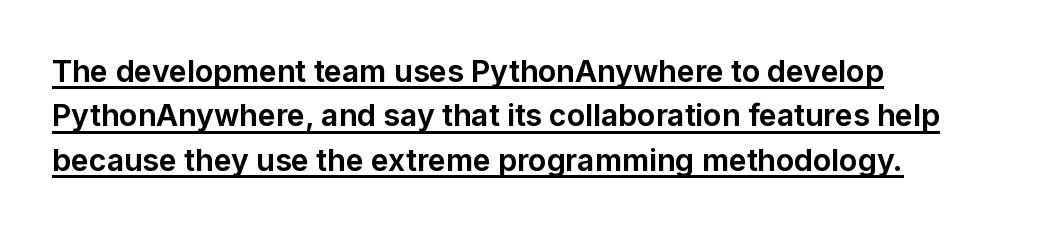
The image shows 30 px bold sans-serif type, upright; set left-aligned, normal line spacing (1.48x), normal letter spacing, underlined; low stroke contrast and a medium x-height.
